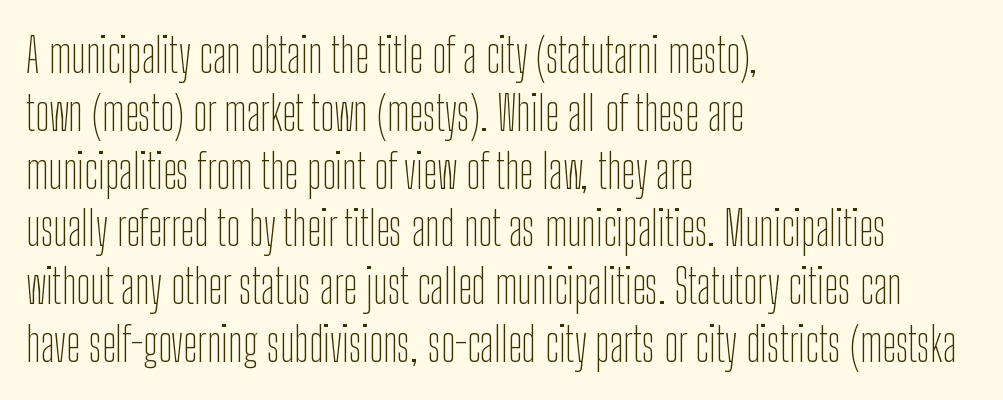
Q: Is the text bold? A: No.
Q: Is the text italic (slanted)? A: No, it is upright.
Q: Is the typeface a serif or a sans-serif typeface? A: Sans-serif.
Q: Is the text underlined? A: No.
Q: How is the paragraph aligned? A: Left-aligned.
Q: Is the spacing between letters normal or unusually wide? A: Normal.
Q: Width (condensed, normal, or wide)? A: Condensed.
Q: Stroke contrast? A: Low.
Q: x-height? A: Medium.
Q: Monospaced? A: No.
